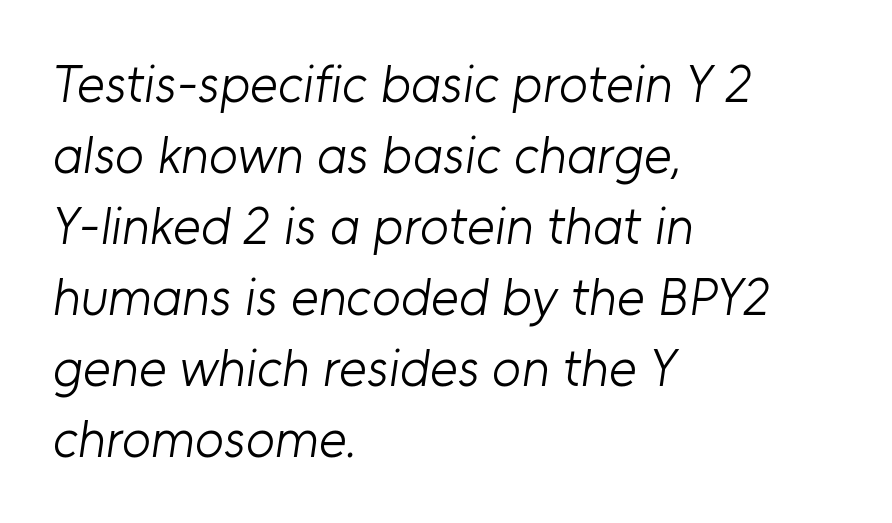
{"serif": "no", "bold": "no", "weight": "light", "width": "normal", "stroke_contrast": "low", "x_height": "medium", "monospaced": "no", "underline": "no", "align": "left", "line_spacing": "normal", "line_spacing_ratio": 1.34, "letter_spacing": "normal", "letter_spacing_em": 0.0, "glyph_px": 53}
